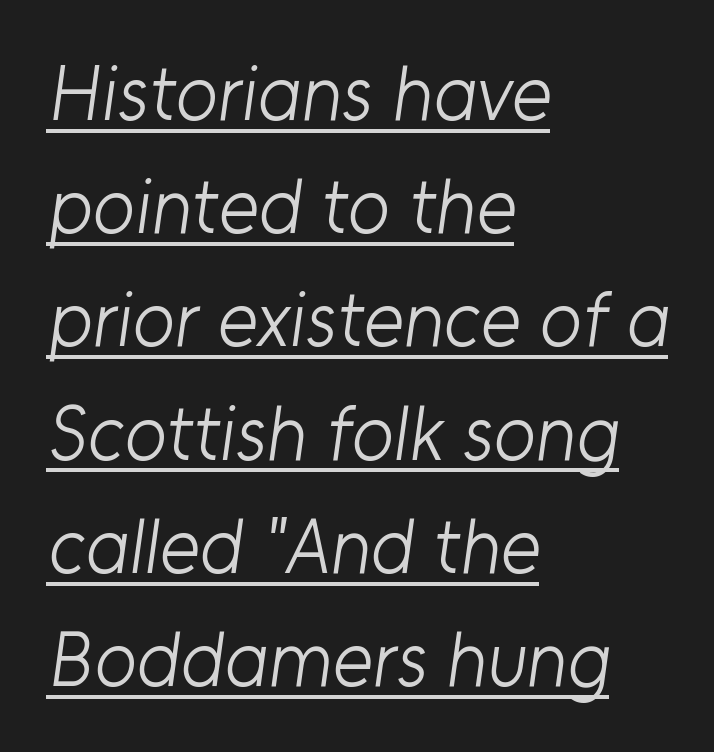
Q: Is the text bold? A: No.
Q: Is the typeface a serif or a sans-serif typeface? A: Sans-serif.
Q: Is the text underlined? A: Yes.
Q: How is the paragraph aligned? A: Left-aligned.
Q: Is the spacing between letters normal or unusually wide? A: Normal.
Q: Is the spacing between lines tight, normal or loose? A: Normal.
Q: Width (condensed, normal, or wide)? A: Normal.
Q: Stroke contrast? A: Low.
Q: x-height? A: Medium.
Q: Monospaced? A: No.
